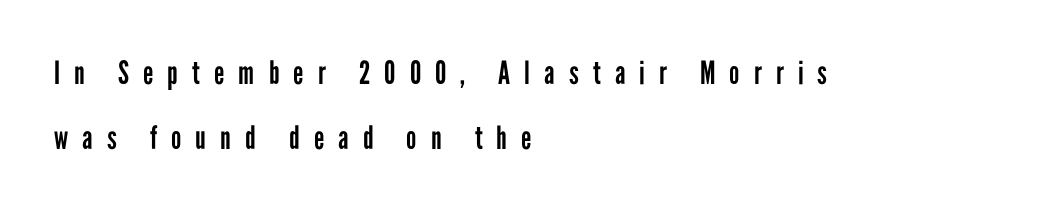
Q: Is the text bold? A: No.
Q: Is the text italic (slanted)? A: No, it is upright.
Q: Is the typeface a serif or a sans-serif typeface? A: Sans-serif.
Q: Is the text underlined? A: No.
Q: How is the paragraph aligned? A: Left-aligned.
Q: Is the spacing between letters normal or unusually wide? A: Unusually wide.
Q: Is the spacing between lines tight, normal or loose? A: Loose.
Q: Width (condensed, normal, or wide)? A: Condensed.
Q: Stroke contrast? A: Low.
Q: x-height? A: Medium.
Q: Monospaced? A: No.
